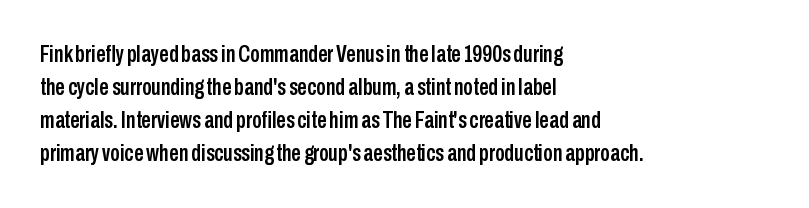
The lines are quadded left. Does extra space separate the letters? No, they use regular spacing. Tall strokes in this sample are plumb rather than angled. Notice how descenders clear the ascenders below comfortably — that's standard leading. This rendering features lettering with no underline.
